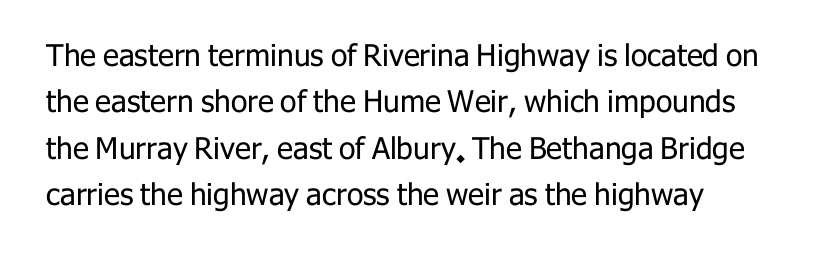
The image shows 30 px regular-weight sans-serif type, upright; set left-aligned, normal line spacing (1.55x), normal letter spacing, not underlined; low stroke contrast and a medium x-height.
